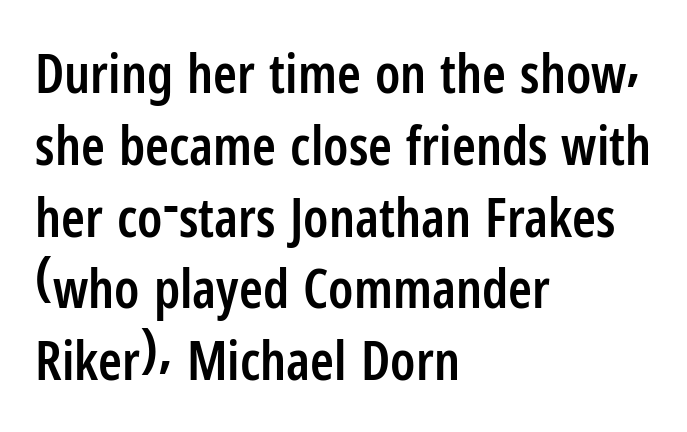
The image shows 54 px semibold, condensed sans-serif type, upright; set left-aligned, normal line spacing (1.33x), normal letter spacing, not underlined; low stroke contrast and a medium x-height.
